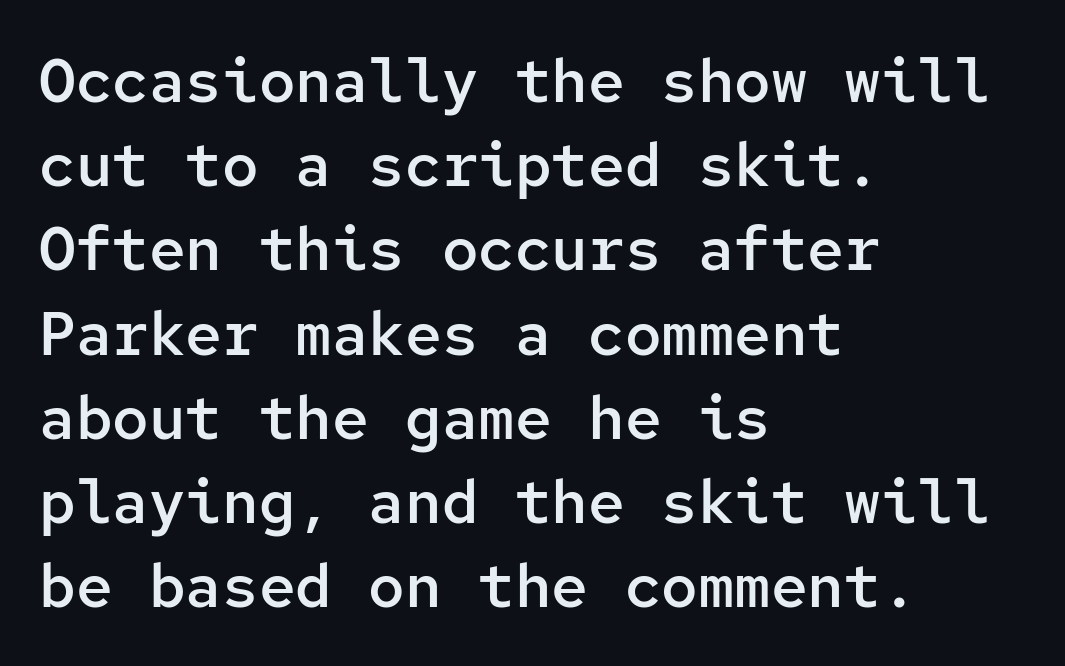
Q: Is the text bold? A: Semi-bold.
Q: Is the text italic (slanted)? A: No, it is upright.
Q: Is the typeface a serif or a sans-serif typeface? A: Sans-serif.
Q: Is the text underlined? A: No.
Q: How is the paragraph aligned? A: Left-aligned.
Q: Is the spacing between letters normal or unusually wide? A: Normal.
Q: Is the spacing between lines tight, normal or loose? A: Normal.
Q: Width (condensed, normal, or wide)? A: Normal.
Q: Stroke contrast? A: Low.
Q: x-height? A: Medium.
Q: Monospaced? A: Yes.
